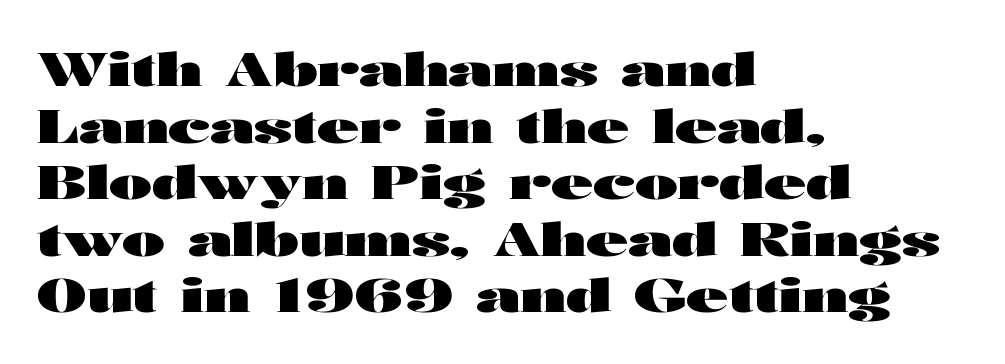
{"italic": "no", "bold": "yes", "weight": "heavy", "width": "wide", "stroke_contrast": "high", "x_height": "medium", "monospaced": "no", "underline": "no", "align": "left", "line_spacing_ratio": 1.23, "letter_spacing": "normal", "letter_spacing_em": 0.0, "glyph_px": 46}
